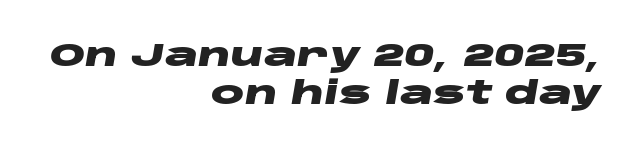
{"italic": "yes", "lean": "right", "slant_degrees": 10, "bold": "yes", "weight": "heavy", "width": "wide", "stroke_contrast": "low", "x_height": "large", "monospaced": "no", "underline": "no", "align": "right", "line_spacing_ratio": 1.22, "letter_spacing": "normal", "letter_spacing_em": 0.0, "glyph_px": 31}
